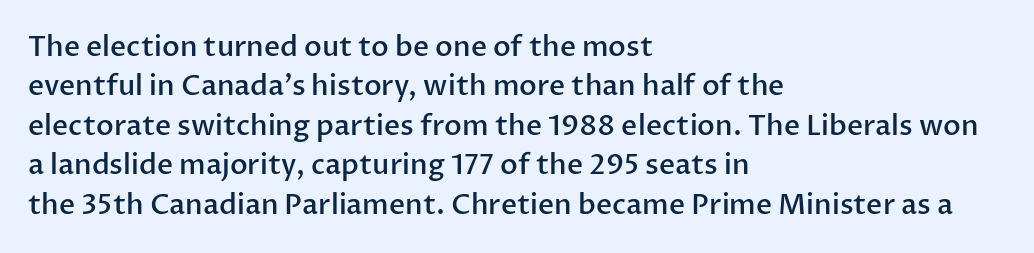
{"serif": "no", "italic": "no", "bold": "semi", "weight": "semibold", "width": "normal", "stroke_contrast": "low", "x_height": "medium", "monospaced": "no", "underline": "no", "align": "left", "line_spacing": "normal", "line_spacing_ratio": 1.41, "letter_spacing": "normal", "letter_spacing_em": 0.0, "glyph_px": 28}
